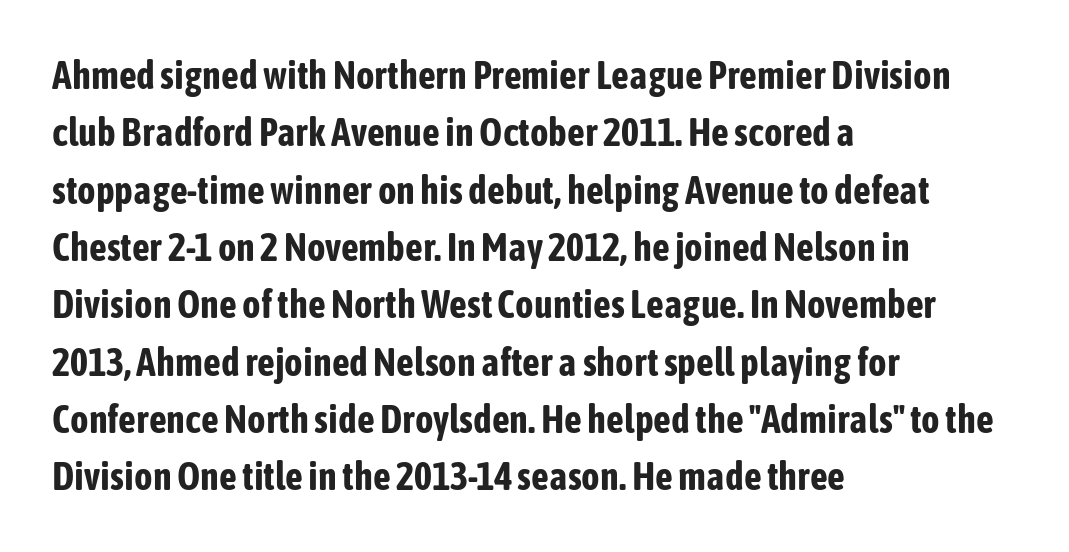
Varying glyph widths throughout — classic text-font behaviour. Each line starts at the same left margin while the right side varies. Posture: upright roman. Serif or sans? Sans — the stroke terminals are bare. Evenly set lines give the paragraph a standard silhouette.
